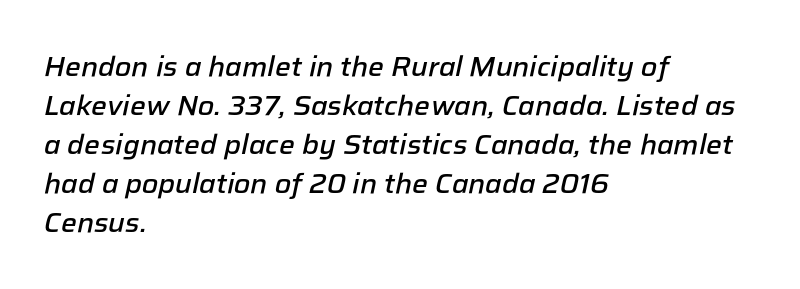
As a designer I'd log this as weight 600, semibold. Any mark beneath the type? The region is blank. Here the designer chose a conventional face with non-uniform glyph widths. Layout note: lines flush left. The typography opts for an oblique posture over an upright one.
